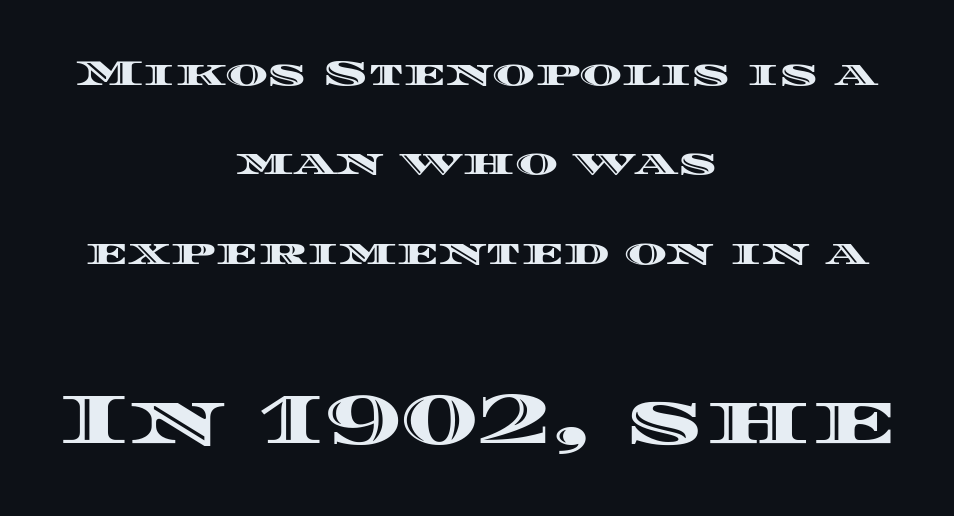
The leading is generous, giving the passage an open texture. Looks like regular typesetting: each glyph gets only the width it needs. Nobody touched the tracking dial on this one. Layout note: lines centered.
